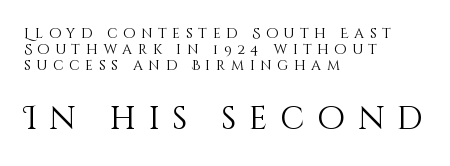
The tracking jumps out immediately: characters are airy and widely separated. Ordinary non-slanted type is in use. Only glyphs here, with clear space below each row. This sample has the flowing, uneven cadence of proportional lettering.
